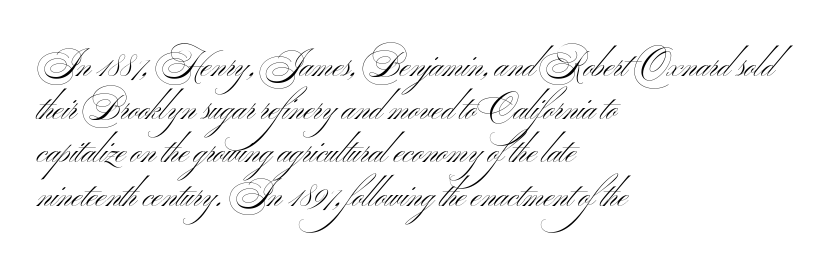
Q: Is the text bold? A: No.
Q: Is the text italic (slanted)? A: Yes.
Q: Is the typeface a serif or a sans-serif typeface? A: Sans-serif.
Q: Is the text underlined? A: No.
Q: How is the paragraph aligned? A: Left-aligned.
Q: Is the spacing between letters normal or unusually wide? A: Normal.
Q: Is the spacing between lines tight, normal or loose? A: Normal.
Q: Width (condensed, normal, or wide)? A: Wide.
Q: Stroke contrast? A: Medium.
Q: x-height? A: Small.
Q: Monospaced? A: No.
